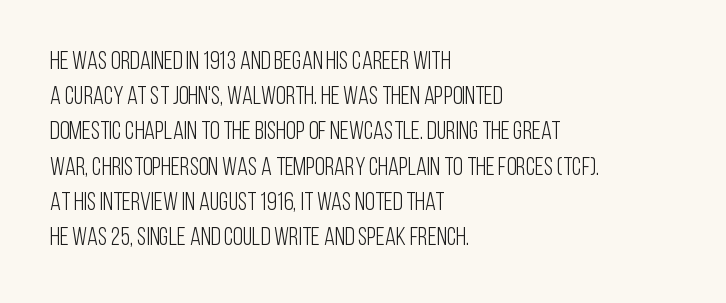
Weight: not bold — regular or lighter. Summary of vertical rhythm: regular, with standard interline spacing. Italic? Not at all — the glyphs are vertical. Words appear dense and cohesive because spacing is normal. Glance below the letters and you will spot only blank space.
